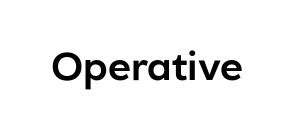
{"serif": "no", "italic": "no", "width": "normal", "stroke_contrast": "low", "x_height": "medium", "monospaced": "no", "underline": "no", "letter_spacing": "normal", "letter_spacing_em": 0.0, "glyph_px": 39}
